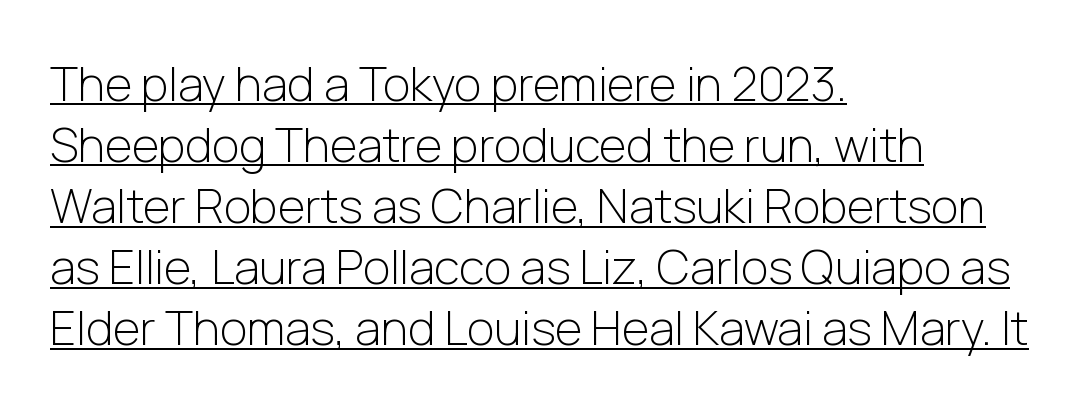
Q: Is the text bold? A: No.
Q: Is the text italic (slanted)? A: No, it is upright.
Q: Is the typeface a serif or a sans-serif typeface? A: Sans-serif.
Q: Is the text underlined? A: Yes.
Q: How is the paragraph aligned? A: Left-aligned.
Q: Is the spacing between letters normal or unusually wide? A: Normal.
Q: Is the spacing between lines tight, normal or loose? A: Normal.
Q: Width (condensed, normal, or wide)? A: Normal.
Q: Stroke contrast? A: Low.
Q: x-height? A: Medium.
Q: Monospaced? A: No.
